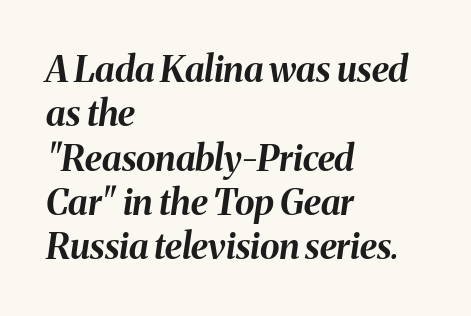
{"italic": "yes", "lean": "right", "slant_degrees": 8, "bold": "yes", "weight": "bold", "width": "normal", "stroke_contrast": "medium", "x_height": "medium", "monospaced": "no", "underline": "no", "align": "left", "line_spacing_ratio": 1.23, "letter_spacing": "normal", "letter_spacing_em": 0.0, "glyph_px": 36}
